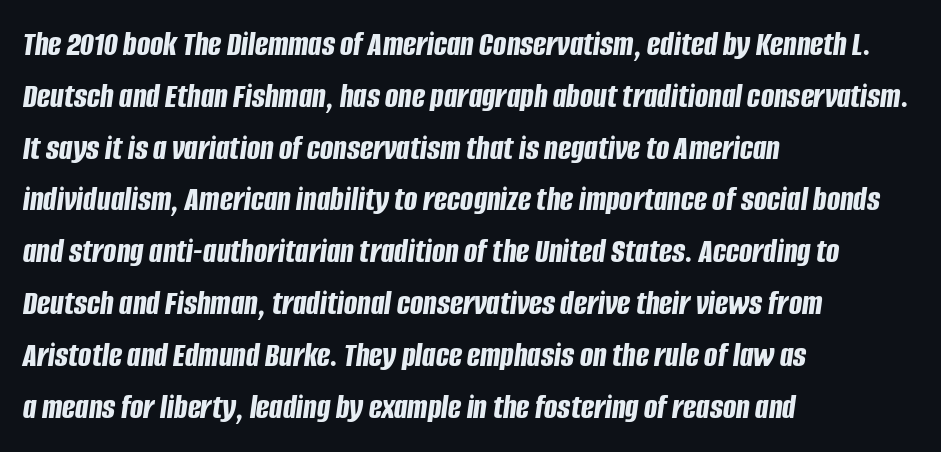
{"italic": "yes", "lean": "right", "slant_degrees": 8, "bold": "yes", "weight": "bold", "width": "condensed", "stroke_contrast": "low", "x_height": "large", "monospaced": "no", "underline": "no", "align": "left", "line_spacing": "normal", "line_spacing_ratio": 1.48, "letter_spacing": "normal", "letter_spacing_em": 0.0, "glyph_px": 35}
